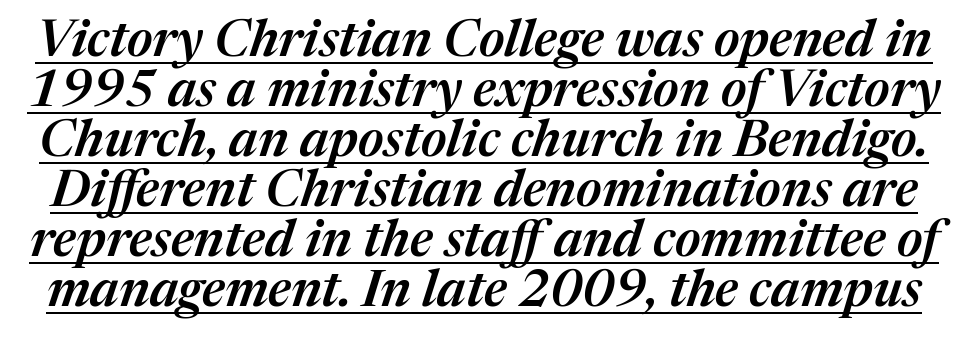
As a designer I'd log this as weight 600, semibold. Honestly, the letter spacing is just normal — you wouldn't notice it. Vertically, the passage feels compressed, each row crowding the next. The string is rendered with underlining switched on. Characters are canted at an angle relative to the baseline's perpendicular.
